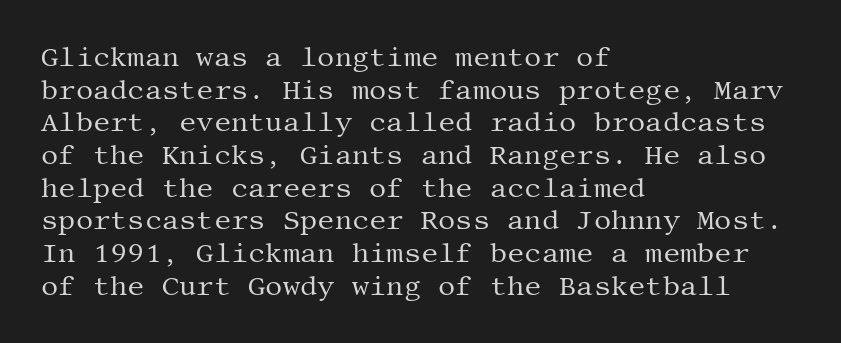
Q: Is the text bold? A: No.
Q: Is the text italic (slanted)? A: No, it is upright.
Q: Is the text underlined? A: No.
Q: How is the paragraph aligned? A: Left-aligned.
Q: Is the spacing between letters normal or unusually wide? A: Normal.
